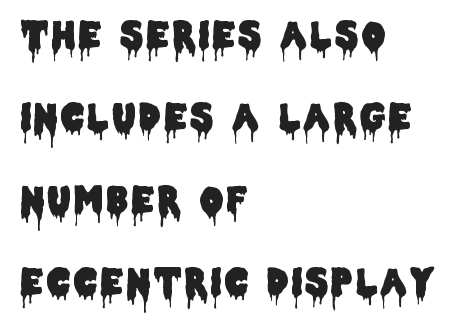
A student would call this left alignment; a typographer would say flush left, rag right. Note the varied advance widths — an 'i' is clearly narrower than an 'm'. The face used here is a sans, in the tradition of grotesques and geometrics. A typesetter would call this leading open, well beyond the default. The specimen omits any rule beneath the text block's lines. Rendered with straight, roman letterforms.
